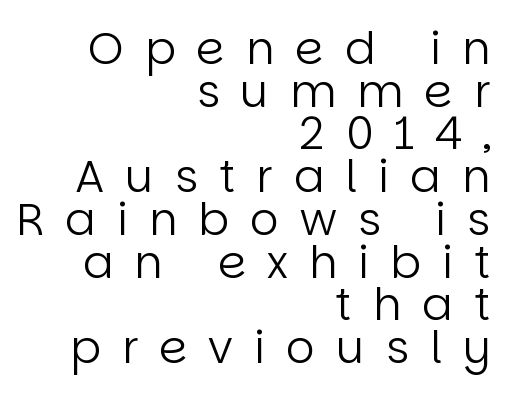
{"serif": "no", "italic": "no", "bold": "no", "weight": "regular", "width": "normal", "stroke_contrast": "low", "x_height": "large", "monospaced": "no", "underline": "no", "align": "right", "line_spacing": "tight", "line_spacing_ratio": 0.95, "letter_spacing": "wide", "letter_spacing_em": 0.47, "glyph_px": 45}
